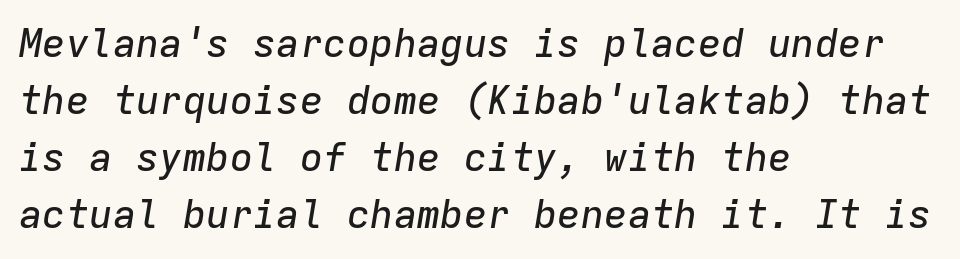
The image shows 39 px text type, italic (leaning right), monospaced; set left-aligned, normal line spacing (1.46x), normal letter spacing, not underlined; low stroke contrast and a medium x-height.
